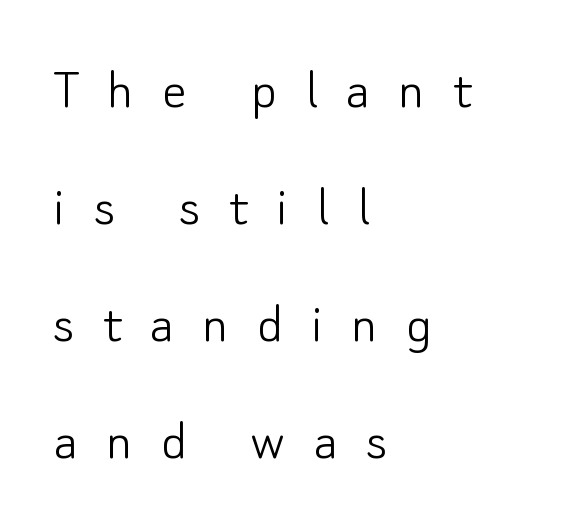
The image shows 60 px light sans-serif type, upright; set left-aligned, loose line spacing (1.95x), unusually wide letter spacing (+0.47 em), not underlined; low stroke contrast and a small x-height.
